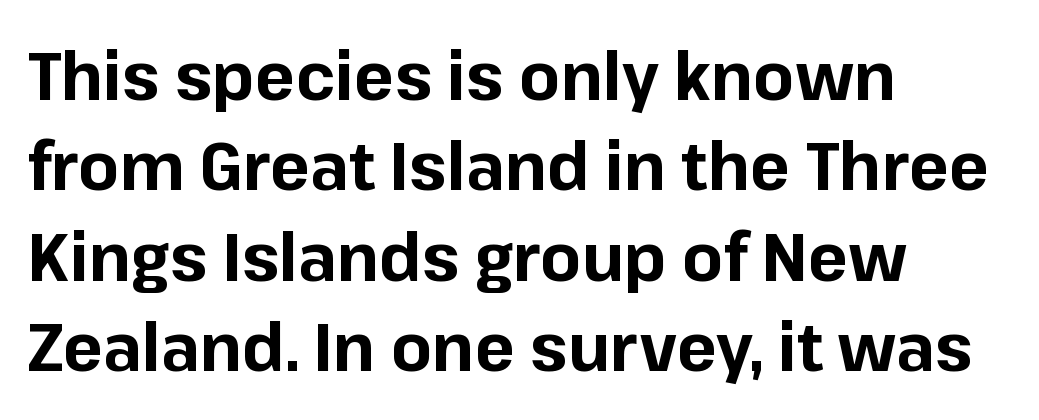
The passage shown is typed in a proportional face where columns would drift. The string is rendered with underlining switched off. Leftover space on each line is placed entirely after the last word. Nothing unusual about the tracking: characters are spaced as the font intends. On the weight axis this lands at bold, roughly 700.
